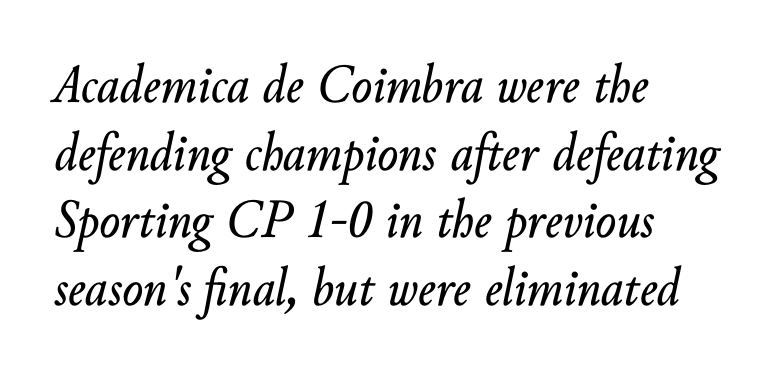
The image shows 55 px text type, italic (leaning right); set left-aligned, line spacing 1.23x, normal letter spacing, not underlined; low stroke contrast and a small x-height.
